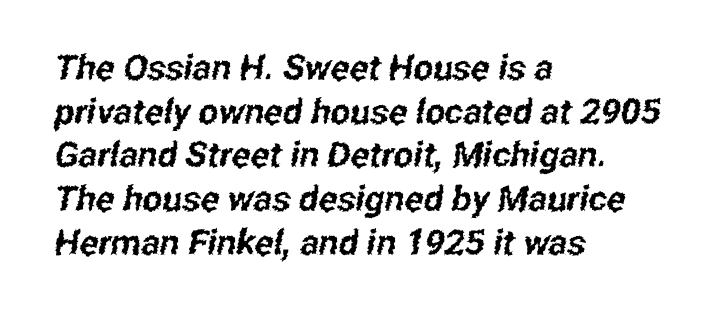
{"serif": "no", "width": "condensed", "stroke_contrast": "low", "x_height": "medium", "monospaced": "no", "underline": "no", "align": "left", "line_spacing": "normal", "line_spacing_ratio": 1.25, "letter_spacing": "normal", "letter_spacing_em": 0.0, "glyph_px": 35}
